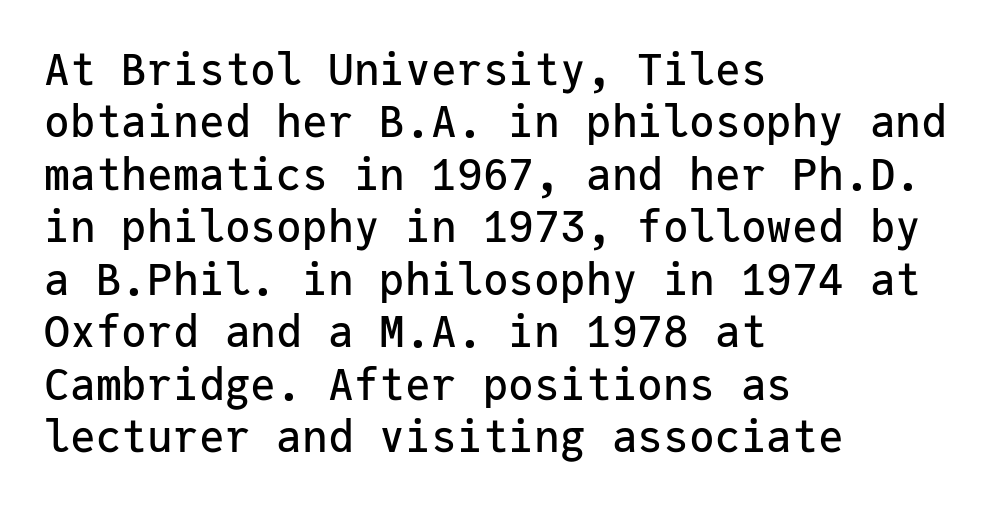
Q: Is the text italic (slanted)? A: No, it is upright.
Q: Is the typeface a serif or a sans-serif typeface? A: Sans-serif.
Q: Is the text underlined? A: No.
Q: How is the paragraph aligned? A: Left-aligned.
Q: Is the spacing between letters normal or unusually wide? A: Normal.
Q: Width (condensed, normal, or wide)? A: Normal.
Q: Stroke contrast? A: Low.
Q: x-height? A: Medium.
Q: Monospaced? A: Yes.
